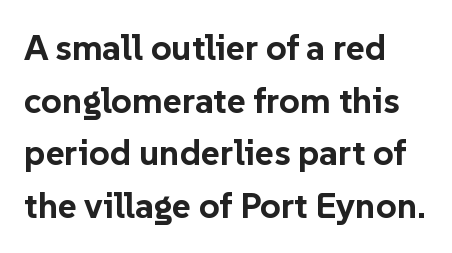
Evenly set lines give the paragraph a standard silhouette. Note: no serifs on the glyphs. The axis of the letterforms is exactly vertical. The typesetter chose a ragged-right arrangement here. Descenders hang freely into open space. A full-strength bold gives these letters their thick strokes.
